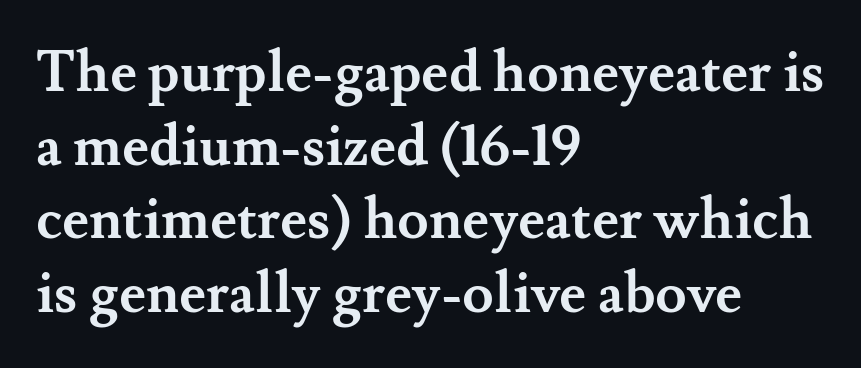
Q: Is the text bold? A: Yes.
Q: Is the text italic (slanted)? A: No, it is upright.
Q: Is the typeface a serif or a sans-serif typeface? A: Serif.
Q: Is the text underlined? A: No.
Q: How is the paragraph aligned? A: Left-aligned.
Q: Is the spacing between letters normal or unusually wide? A: Normal.
Q: Is the spacing between lines tight, normal or loose? A: Normal.
Q: Width (condensed, normal, or wide)? A: Normal.
Q: Stroke contrast? A: Medium.
Q: x-height? A: Small.
Q: Monospaced? A: No.
